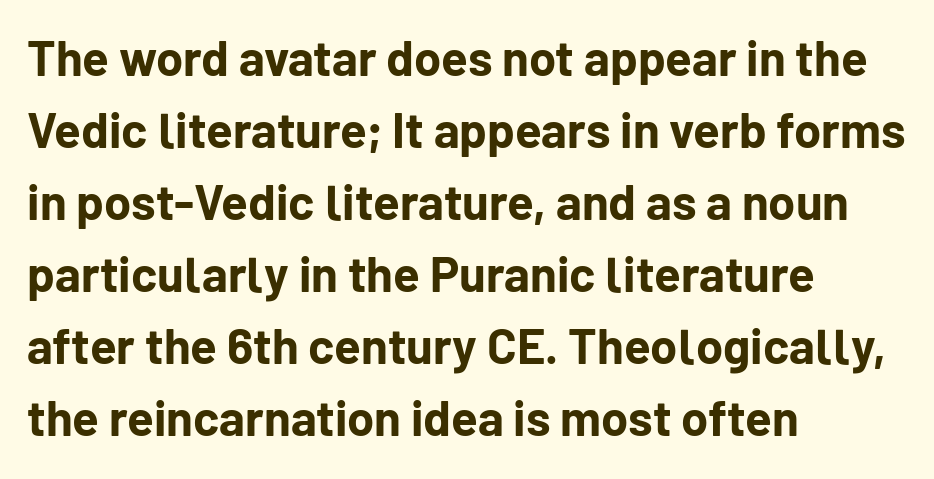
{"serif": "no", "italic": "no", "bold": "yes", "weight": "bold", "width": "normal", "stroke_contrast": "low", "x_height": "medium", "monospaced": "no", "underline": "no", "align": "left", "line_spacing": "normal", "line_spacing_ratio": 1.47, "letter_spacing": "normal", "letter_spacing_em": 0.0, "glyph_px": 49}
